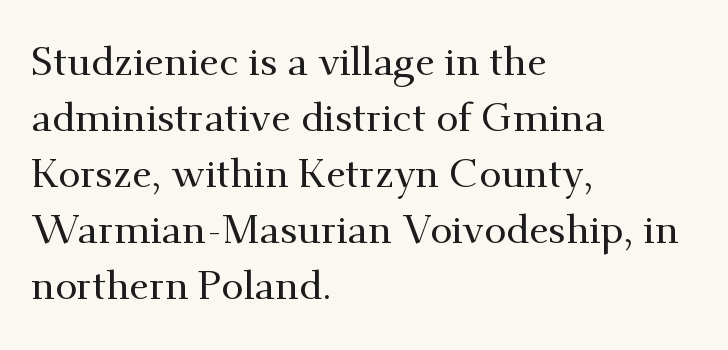
Q: Is the text italic (slanted)? A: No, it is upright.
Q: Is the typeface a serif or a sans-serif typeface? A: Serif.
Q: Is the text underlined? A: No.
Q: How is the paragraph aligned? A: Left-aligned.
Q: Is the spacing between letters normal or unusually wide? A: Normal.
Q: Is the spacing between lines tight, normal or loose? A: Normal.
Q: Width (condensed, normal, or wide)? A: Normal.
Q: Stroke contrast? A: Medium.
Q: x-height? A: Small.
Q: Monospaced? A: No.
